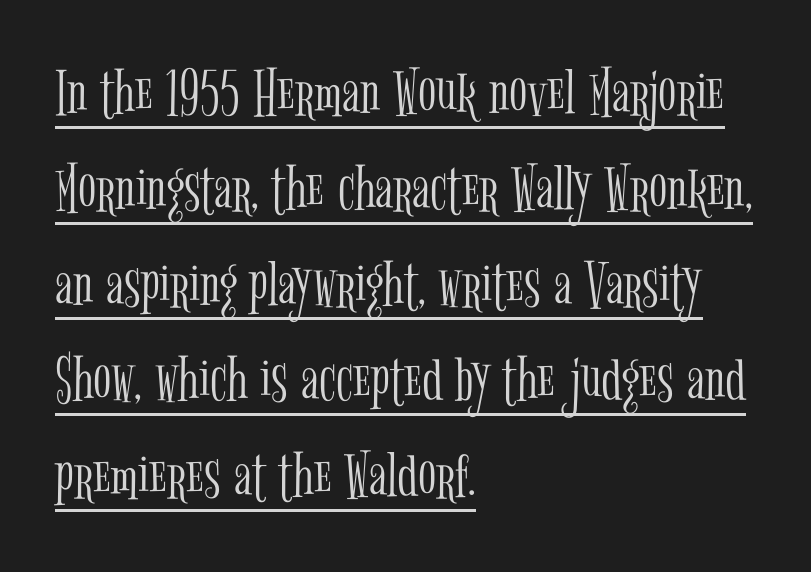
The image shows 67 px light, condensed serif type, upright; set left-aligned, normal line spacing (1.43x), normal letter spacing, underlined; low stroke contrast and a medium x-height.
